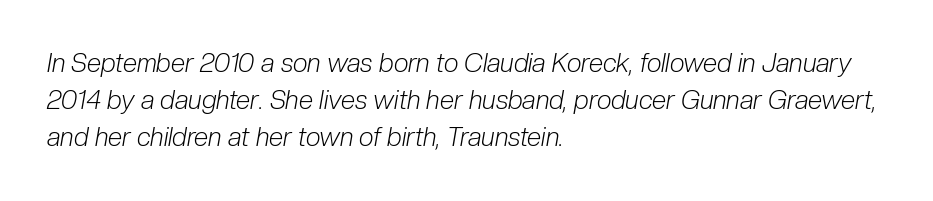
Each new line begins a customary step beneath the previous one. Tracking here is standard; glyphs follow each other at the usual distance. Layout note: lines flush left. These lines were composed using italics. The words here are not underlined.
